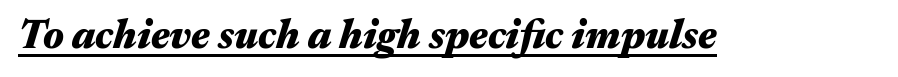
Character widths vary here, with narrow letters taking less room than wide ones. Set as a true bold cut, around the 700 mark. Glance below the letters and you will spot a drawn line. The letters are slanted; this is an italic face. You could call the tracking neutral — neither tight nor loose.
